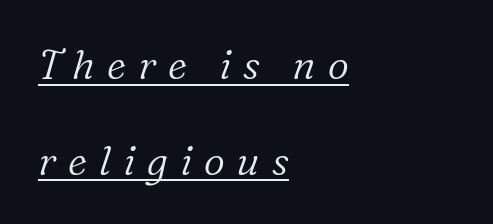
The passage is arranged the way most books set body copy — flush left. Notice how a bar underscores the lettering throughout. Leading: increased. This rendering widens character spacing well past its baseline value. Is the type slanted? Yes — the strokes lean at a clear angle. This reads as an unemphasized weight, regular at the heaviest.
